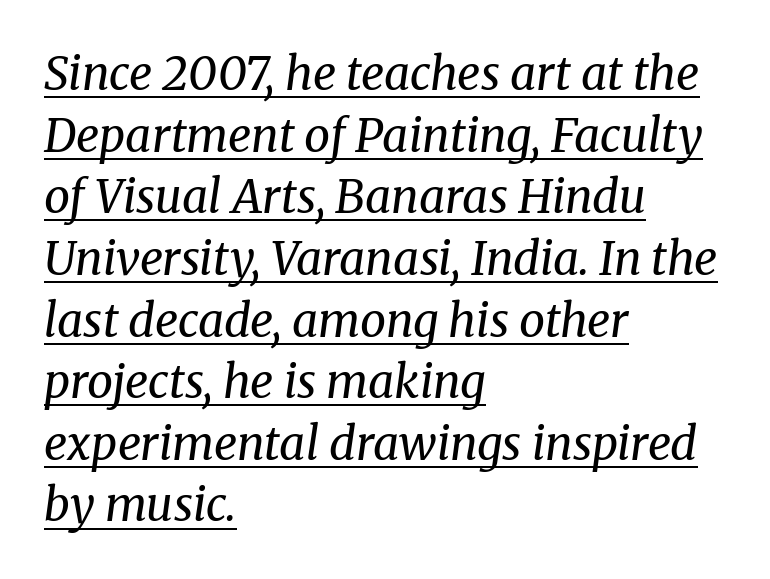
Is this a fixed-width face? No — the glyphs have proportional, varying widths. No chunkiness to these letters — they're not bold. The face used here has a pronounced slope to its letters. In terms of letterform style, serifs are clearly present. Does a line run under the words? Yes, clearly. The leading is moderate, giving the passage an even texture.
